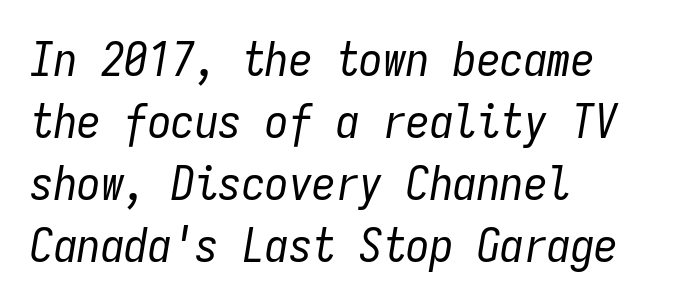
{"italic": "yes", "lean": "right", "slant_degrees": 9, "bold": "no", "weight": "regular", "width": "condensed", "stroke_contrast": "low", "x_height": "medium", "monospaced": "yes", "underline": "no", "align": "left", "line_spacing": "normal", "line_spacing_ratio": 1.32, "letter_spacing": "normal", "letter_spacing_em": 0.0, "glyph_px": 47}
